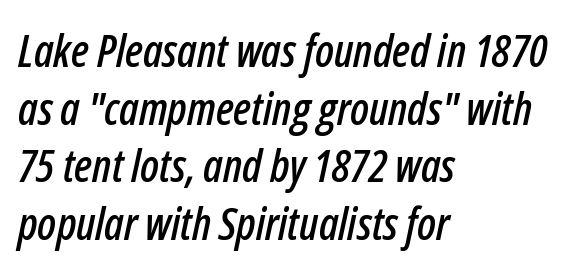
{"italic": "yes", "lean": "right", "slant_degrees": 12, "width": "condensed", "stroke_contrast": "low", "x_height": "medium", "monospaced": "no", "underline": "no", "align": "left", "line_spacing": "normal", "line_spacing_ratio": 1.28, "letter_spacing": "normal", "letter_spacing_em": 0.0, "glyph_px": 45}
